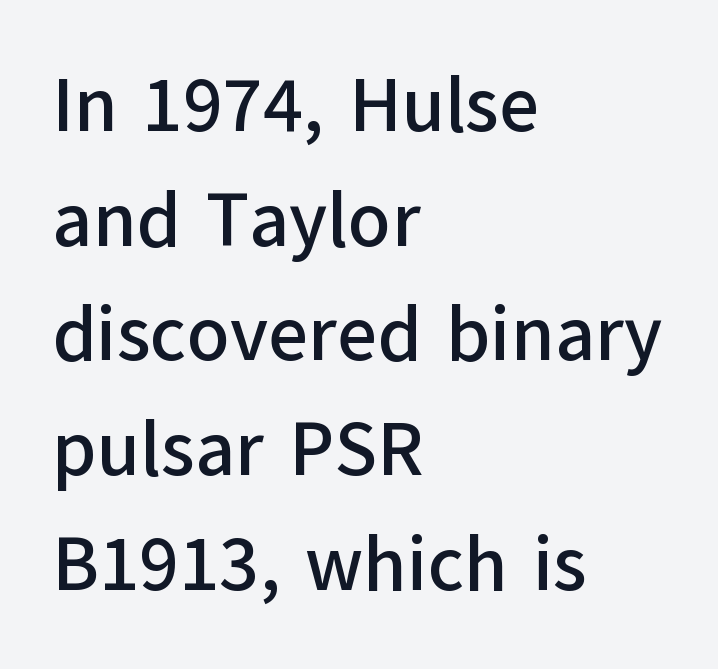
{"serif": "no", "italic": "no", "width": "normal", "stroke_contrast": "low", "x_height": "medium", "monospaced": "no", "underline": "no", "align": "left", "line_spacing": "normal", "line_spacing_ratio": 1.49, "letter_spacing": "normal", "letter_spacing_em": 0.0, "glyph_px": 77}
